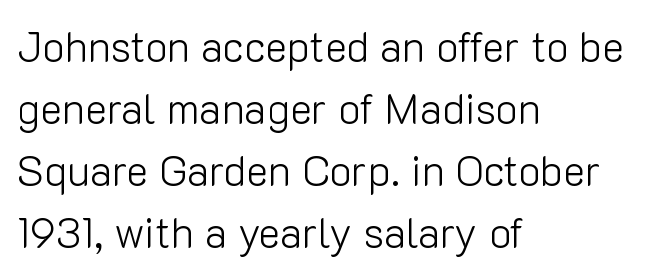
{"serif": "no", "italic": "no", "bold": "no", "weight": "light", "width": "normal", "stroke_contrast": "low", "x_height": "medium", "monospaced": "no", "underline": "no", "align": "left", "line_spacing": "normal", "line_spacing_ratio": 1.48, "letter_spacing": "normal", "letter_spacing_em": 0.0, "glyph_px": 42}
